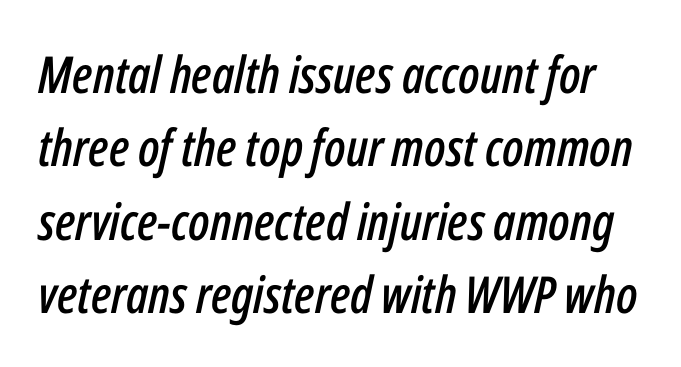
Q: Is the text italic (slanted)? A: Yes, it leans right by about 12 degrees.
Q: Is the text underlined? A: No.
Q: Is the spacing between letters normal or unusually wide? A: Normal.
Q: Is the spacing between lines tight, normal or loose? A: Normal.
Q: Width (condensed, normal, or wide)? A: Condensed.
Q: Stroke contrast? A: Low.
Q: x-height? A: Medium.
Q: Monospaced? A: No.
